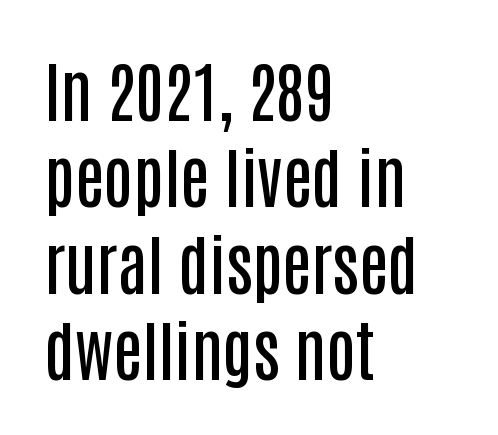
Q: Is the text bold? A: Semi-bold.
Q: Is the text italic (slanted)? A: No, it is upright.
Q: Is the typeface a serif or a sans-serif typeface? A: Sans-serif.
Q: Is the text underlined? A: No.
Q: How is the paragraph aligned? A: Left-aligned.
Q: Is the spacing between letters normal or unusually wide? A: Normal.
Q: Is the spacing between lines tight, normal or loose? A: Normal.
Q: Width (condensed, normal, or wide)? A: Condensed.
Q: Stroke contrast? A: Low.
Q: x-height? A: Large.
Q: Monospaced? A: No.
